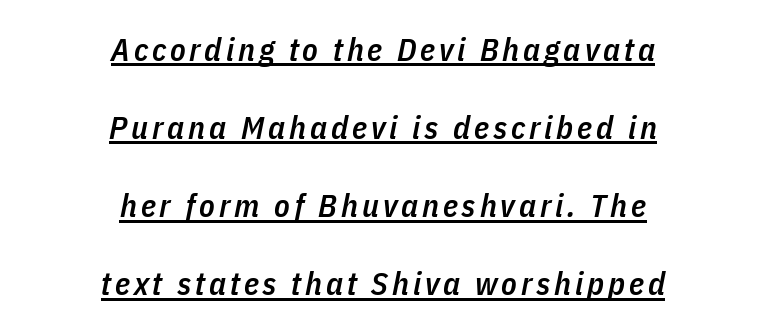
Q: Is the text bold? A: Semi-bold.
Q: Is the text italic (slanted)? A: Yes, it leans right by about 11 degrees.
Q: Is the text underlined? A: Yes.
Q: How is the paragraph aligned? A: Centered.
Q: Is the spacing between lines tight, normal or loose? A: Loose.
Q: Width (condensed, normal, or wide)? A: Condensed.
Q: Stroke contrast? A: Low.
Q: x-height? A: Medium.
Q: Monospaced? A: No.
